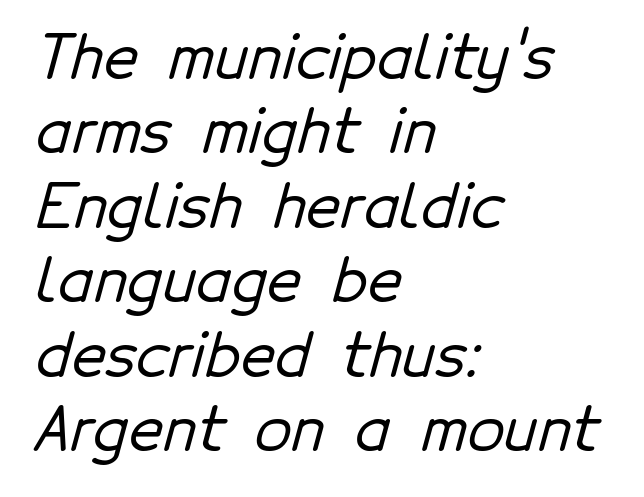
Q: Is the typeface a serif or a sans-serif typeface? A: Sans-serif.
Q: Is the text underlined? A: No.
Q: How is the paragraph aligned? A: Left-aligned.
Q: Is the spacing between letters normal or unusually wide? A: Normal.
Q: Width (condensed, normal, or wide)? A: Normal.
Q: Stroke contrast? A: Low.
Q: x-height? A: Medium.
Q: Monospaced? A: No.
